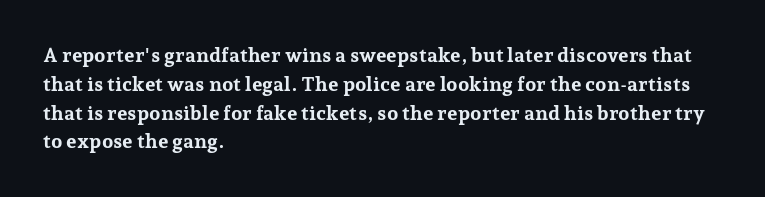
{"italic": "no", "bold": "yes", "underline": "no", "align": "left", "line_spacing": "normal", "line_spacing_ratio": 1.44, "letter_spacing": "normal", "letter_spacing_em": 0.0, "glyph_px": 20}
